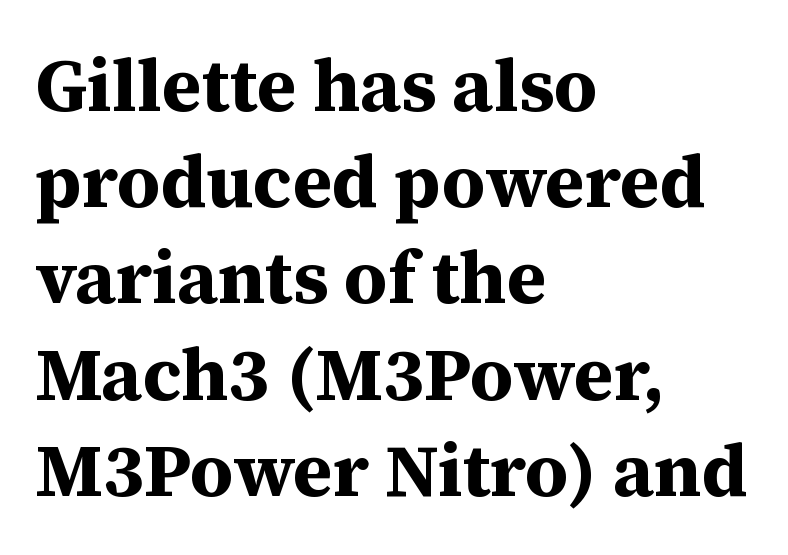
Q: Is the text bold? A: Yes.
Q: Is the text italic (slanted)? A: No, it is upright.
Q: Is the typeface a serif or a sans-serif typeface? A: Serif.
Q: Is the text underlined? A: No.
Q: How is the paragraph aligned? A: Left-aligned.
Q: Is the spacing between letters normal or unusually wide? A: Normal.
Q: Is the spacing between lines tight, normal or loose? A: Normal.
Q: Width (condensed, normal, or wide)? A: Normal.
Q: Stroke contrast? A: Medium.
Q: x-height? A: Medium.
Q: Monospaced? A: No.
